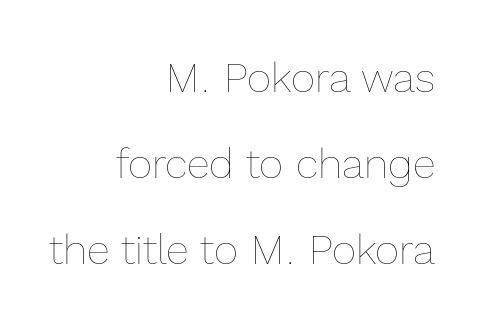
The image shows 42 px thin type, upright; set right-aligned, loose line spacing (2.05x), normal letter spacing, not underlined; a medium x-height.
